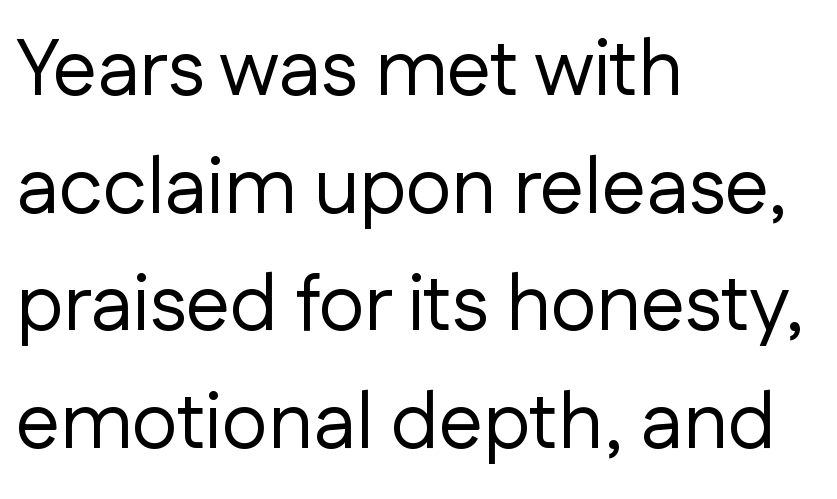
{"serif": "no", "italic": "no", "bold": "no", "weight": "regular", "width": "normal", "stroke_contrast": "low", "x_height": "medium", "monospaced": "no", "underline": "no", "align": "left", "line_spacing": "normal", "line_spacing_ratio": 1.49, "letter_spacing": "normal", "letter_spacing_em": 0.0, "glyph_px": 79}
